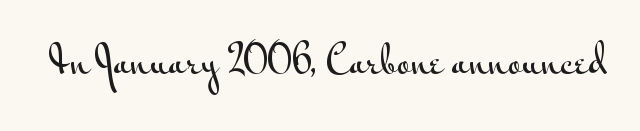
Q: Is the typeface a serif or a sans-serif typeface? A: Sans-serif.
Q: Is the text underlined? A: No.
Q: Is the spacing between letters normal or unusually wide? A: Normal.
Q: Width (condensed, normal, or wide)? A: Wide.
Q: Stroke contrast? A: Medium.
Q: x-height? A: Small.
Q: Monospaced? A: No.
